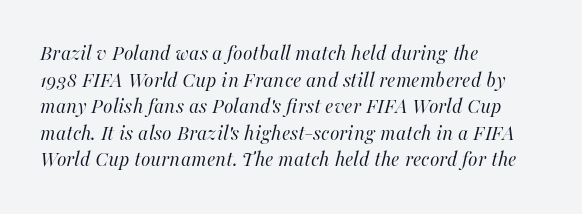
Q: Is the text bold? A: No.
Q: Is the text italic (slanted)? A: Yes, it leans right by about 16 degrees.
Q: Is the text underlined? A: No.
Q: How is the paragraph aligned? A: Left-aligned.
Q: Is the spacing between letters normal or unusually wide? A: Normal.
